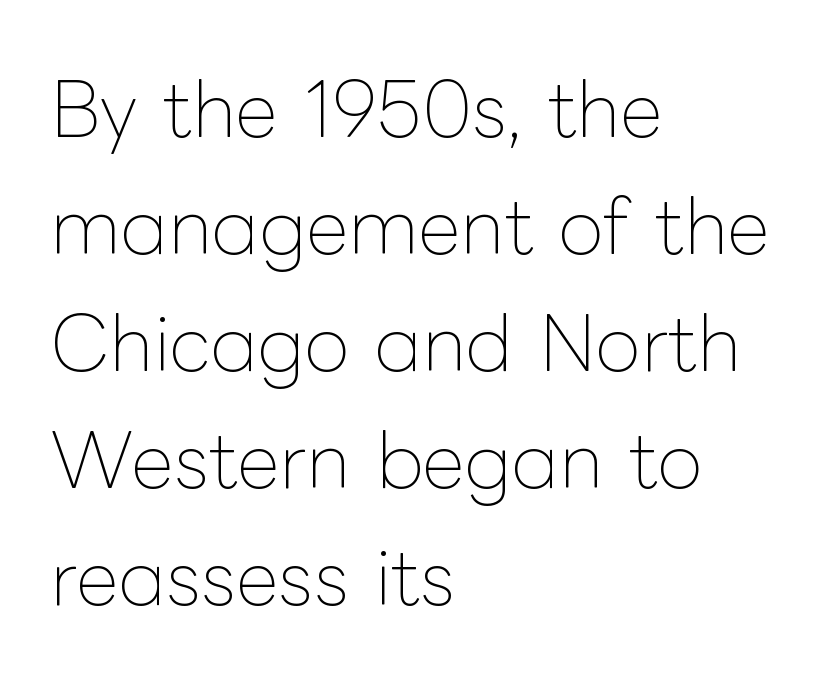
{"italic": "no", "bold": "no", "weight": "thin", "width": "normal", "stroke_contrast": "low", "x_height": "medium", "monospaced": "no", "underline": "no", "align": "left", "line_spacing": "normal", "line_spacing_ratio": 1.58, "letter_spacing": "normal", "letter_spacing_em": 0.0, "glyph_px": 74}
